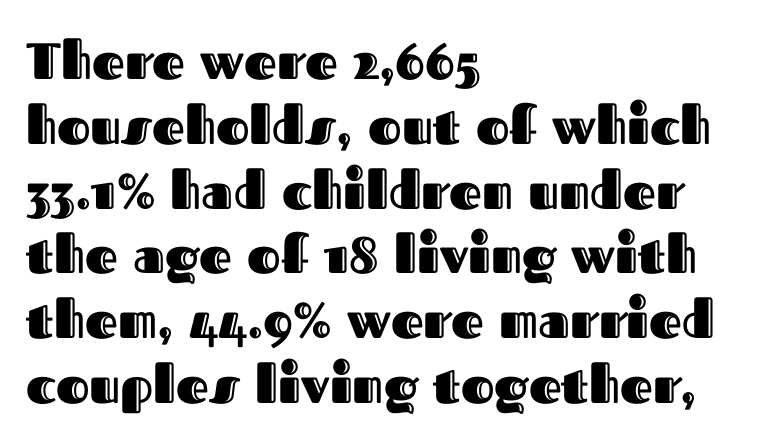
{"italic": "no", "width": "normal", "x_height": "medium", "monospaced": "no", "underline": "no", "align": "left", "line_spacing": "normal", "line_spacing_ratio": 1.27, "letter_spacing": "normal", "letter_spacing_em": 0.0, "glyph_px": 51}
